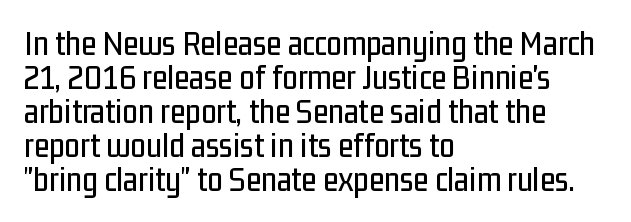
The paragraph shown leans on its left margin. The passage shown is typed in a proportional face where columns would drift. Do the letters lean? They stand straight. The horizontal fit of the characters is conventional and even.
